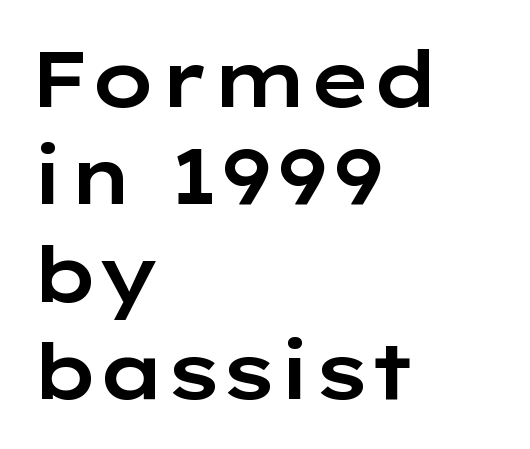
The image shows 78 px wide sans-serif type, upright; set left-aligned, normal line spacing (1.25x), normal letter spacing, not underlined; low stroke contrast and a medium x-height.
